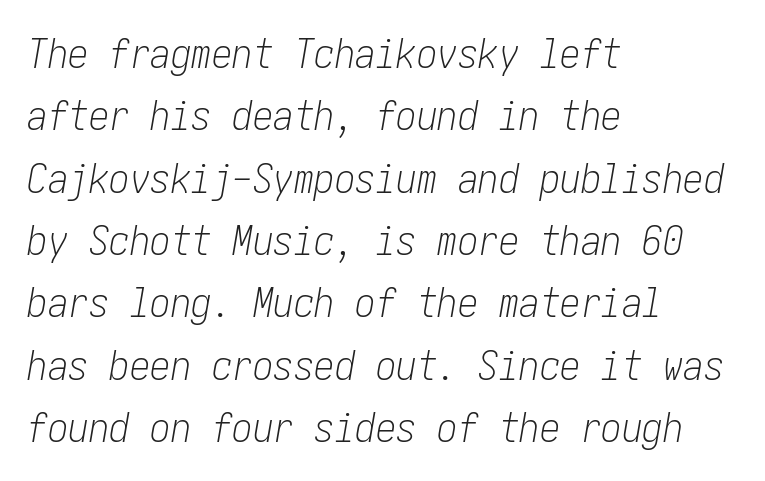
{"italic": "yes", "lean": "right", "slant_degrees": 10, "bold": "no", "weight": "light", "width": "condensed", "stroke_contrast": "low", "x_height": "medium", "underline": "no", "align": "left", "line_spacing": "normal", "line_spacing_ratio": 1.52, "letter_spacing": "normal", "letter_spacing_em": 0.0, "glyph_px": 41}
